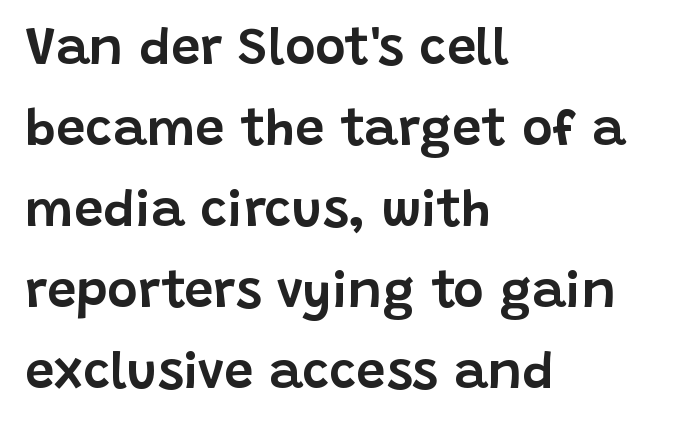
Q: Is the text italic (slanted)? A: No, it is upright.
Q: Is the typeface a serif or a sans-serif typeface? A: Sans-serif.
Q: Is the text underlined? A: No.
Q: How is the paragraph aligned? A: Left-aligned.
Q: Is the spacing between letters normal or unusually wide? A: Normal.
Q: Is the spacing between lines tight, normal or loose? A: Normal.
Q: Width (condensed, normal, or wide)? A: Normal.
Q: Stroke contrast? A: Low.
Q: x-height? A: Large.
Q: Monospaced? A: No.
